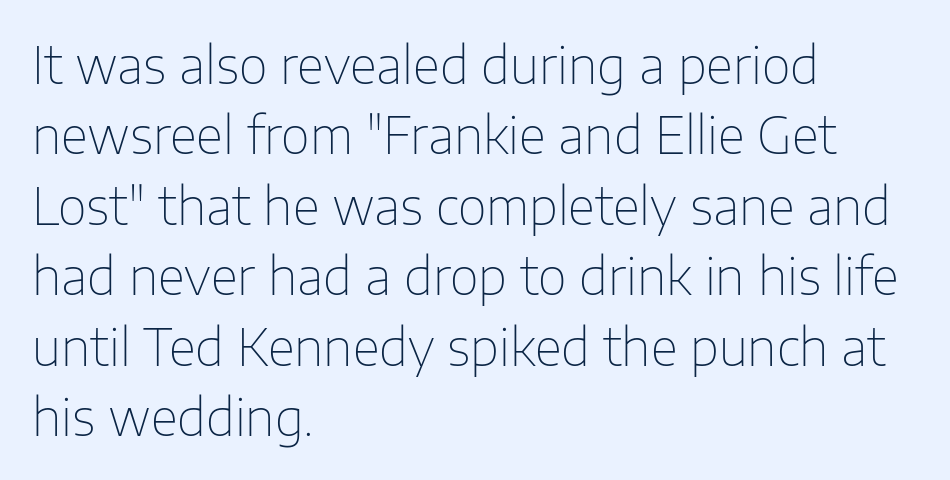
The image shows 50 px thin sans-serif type, upright; set left-aligned, normal line spacing (1.41x), normal letter spacing, not underlined; low stroke contrast and a medium x-height.
